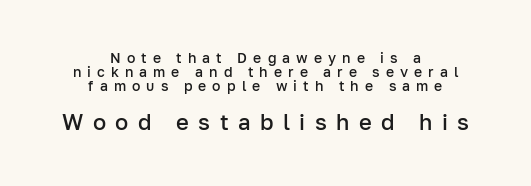
The image shows 22 px text type, upright; set centered, tight line spacing (1.01x), unusually wide letter spacing (+0.43 em), not underlined; the second (bottom) block is 1.57x larger.
